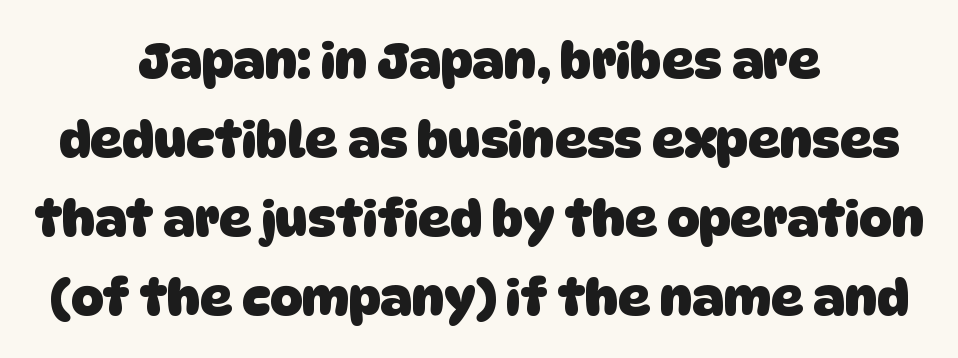
The image shows 50 px heavy sans-serif type; set centered, normal line spacing (1.58x), normal letter spacing, not underlined; low stroke contrast and a large x-height.
